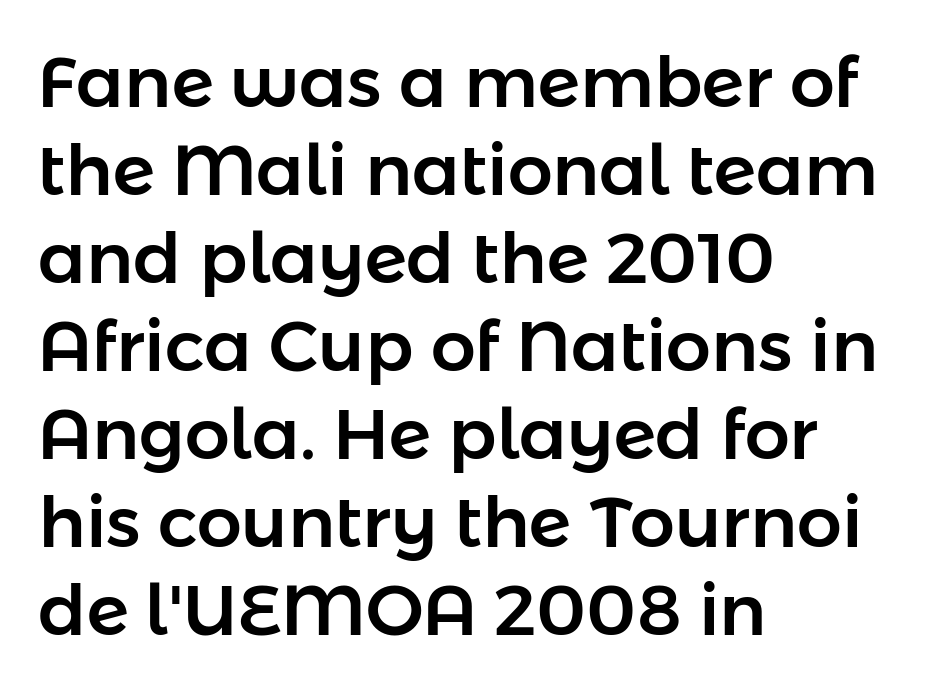
{"serif": "no", "italic": "no", "width": "normal", "stroke_contrast": "low", "x_height": "medium", "monospaced": "no", "underline": "no", "align": "left", "line_spacing_ratio": 1.24, "letter_spacing": "normal", "letter_spacing_em": 0.0, "glyph_px": 71}
